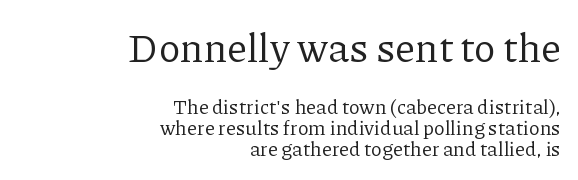
Q: Is the text bold? A: No.
Q: Is the text italic (slanted)? A: No, it is upright.
Q: Is the typeface a serif or a sans-serif typeface? A: Serif.
Q: Is the text underlined? A: No.
Q: How is the paragraph aligned? A: Right-aligned.
Q: Is the spacing between letters normal or unusually wide? A: Normal.
Q: Is the spacing between lines tight, normal or loose? A: Tight.
Q: Which block of text is set in a larger size, the first (top) or the second (bottom)? A: The first (top) one.
Q: Width (condensed, normal, or wide)? A: Normal.
Q: Stroke contrast? A: Low.
Q: x-height? A: Medium.
Q: Monospaced? A: No.
